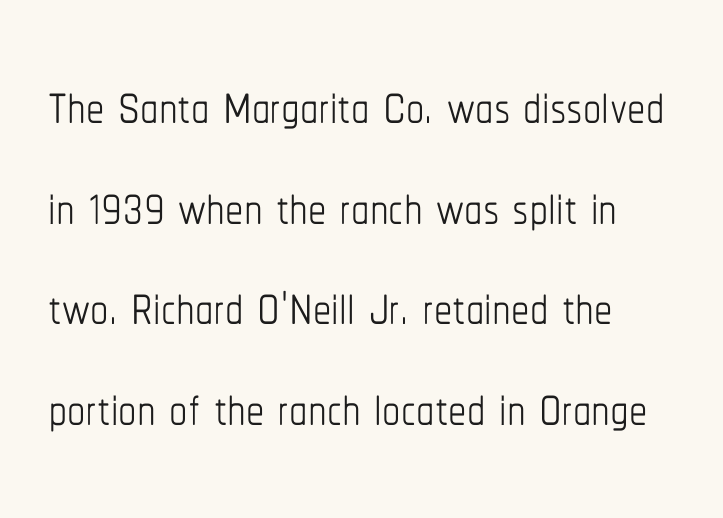
{"italic": "no", "bold": "no", "weight": "thin", "width": "condensed", "stroke_contrast": "low", "x_height": "medium", "monospaced": "no", "underline": "no", "line_spacing": "normal", "line_spacing_ratio": 1.38, "letter_spacing": "normal", "letter_spacing_em": 0.0, "glyph_px": 73}
